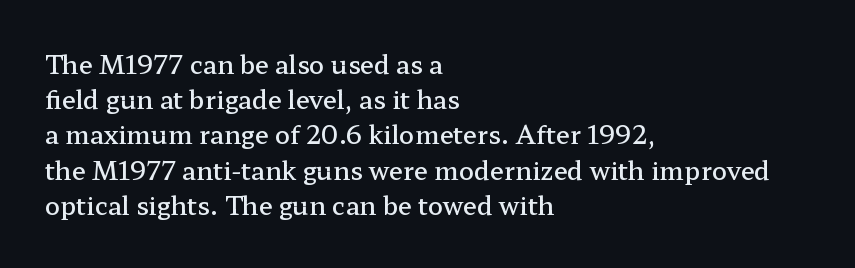
The image shows 25 px text type, upright; set left-aligned, normal line spacing (1.41x), normal letter spacing, not underlined.
